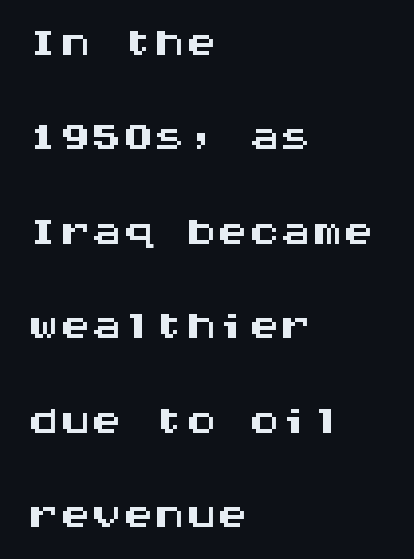
Unlike italic type, these characters show no tilt at all. This rendering employs a face without finishing strokes, i.e., a sans-serif. Clear beneath every line of the passage. Is this a fixed-width face? Yes — each glyph sits in an identical cell.
